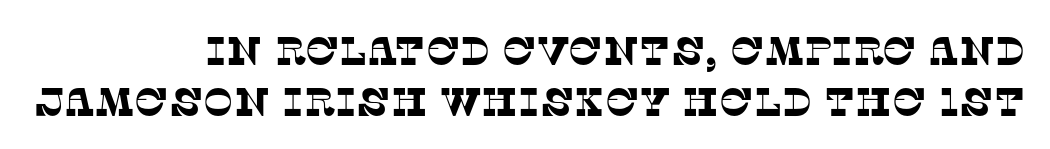
Q: Is the typeface a serif or a sans-serif typeface? A: Serif.
Q: Is the text underlined? A: No.
Q: How is the paragraph aligned? A: Right-aligned.
Q: Is the spacing between letters normal or unusually wide? A: Normal.
Q: Is the spacing between lines tight, normal or loose? A: Normal.
Q: Width (condensed, normal, or wide)? A: Normal.
Q: Stroke contrast? A: Low.
Q: x-height? A: Large.
Q: Monospaced? A: No.
